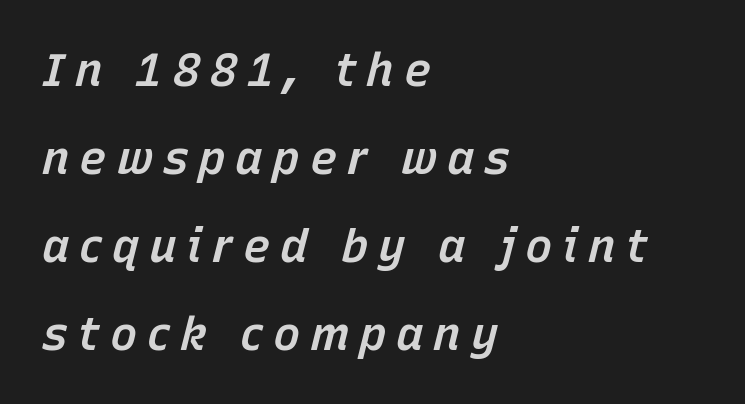
Q: Is the text bold? A: Semi-bold.
Q: Is the text italic (slanted)? A: Yes, it leans right by about 15 degrees.
Q: Is the text underlined? A: No.
Q: How is the paragraph aligned? A: Left-aligned.
Q: Is the spacing between letters normal or unusually wide? A: Unusually wide.
Q: Is the spacing between lines tight, normal or loose? A: Loose.
Q: Width (condensed, normal, or wide)? A: Normal.
Q: Stroke contrast? A: Low.
Q: x-height? A: Medium.
Q: Monospaced? A: No.
